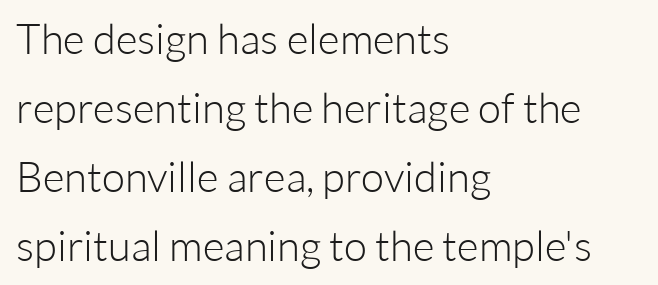
{"serif": "no", "italic": "no", "bold": "no", "weight": "light", "width": "normal", "stroke_contrast": "low", "x_height": "medium", "monospaced": "no", "underline": "no", "align": "left", "line_spacing": "normal", "line_spacing_ratio": 1.64, "letter_spacing": "normal", "letter_spacing_em": 0.0, "glyph_px": 42}
